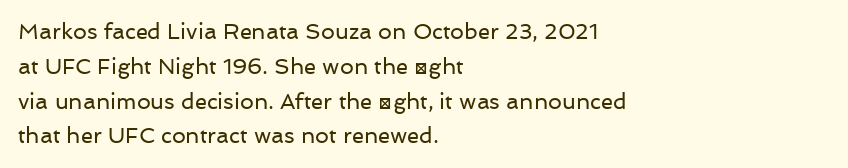
All the whitespace from short lines collects on the right. No extra tracking has been applied to these lines. Characters remain perfectly vertical along every line. The space beneath each line is pristine and unruled. Vertical stems look standard width or narrower in stroke.
